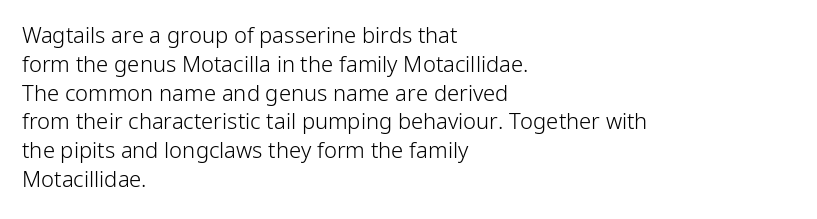
Q: Is the text bold? A: No.
Q: Is the text italic (slanted)? A: No, it is upright.
Q: Is the text underlined? A: No.
Q: How is the paragraph aligned? A: Left-aligned.
Q: Is the spacing between letters normal or unusually wide? A: Normal.
Q: Is the spacing between lines tight, normal or loose? A: Normal.
